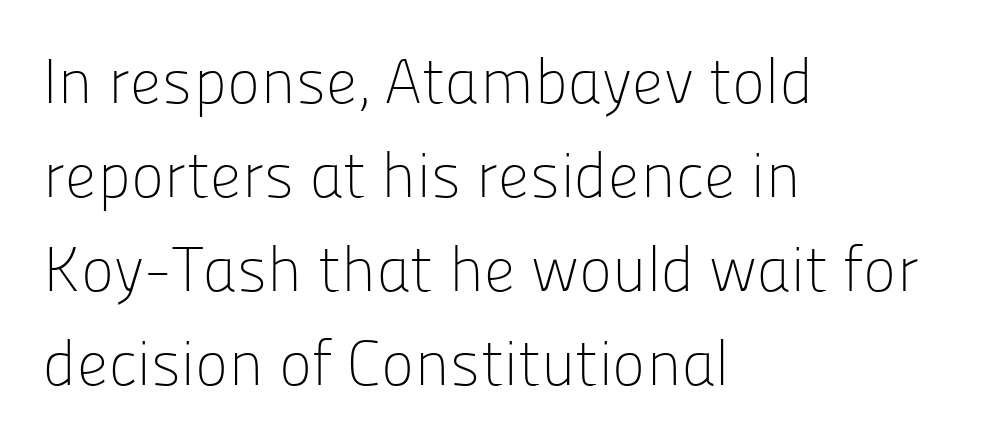
{"serif": "no", "italic": "no", "bold": "no", "weight": "light", "width": "normal", "stroke_contrast": "low", "x_height": "medium", "monospaced": "no", "underline": "no", "align": "left", "line_spacing": "normal", "line_spacing_ratio": 1.49, "letter_spacing": "normal", "letter_spacing_em": 0.0, "glyph_px": 63}
